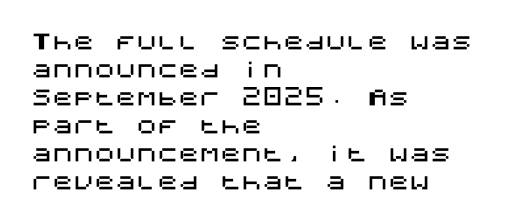
Q: Is the text italic (slanted)? A: No, it is upright.
Q: Is the text underlined? A: No.
Q: How is the paragraph aligned? A: Left-aligned.
Q: Is the spacing between letters normal or unusually wide? A: Normal.
Q: Is the spacing between lines tight, normal or loose? A: Normal.
